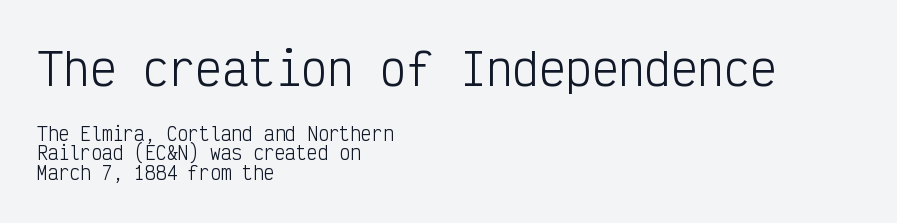
{"serif": "no", "italic": "no", "bold": "no", "weight": "light", "width": "condensed", "stroke_contrast": "low", "x_height": "medium", "monospaced": "yes", "underline": "no", "align": "left", "line_spacing": "tight", "line_spacing_ratio": 1.1, "letter_spacing": "normal", "letter_spacing_em": 0.0, "larger_block": "first", "size_ratio": 2.44, "glyph_px": 44}
